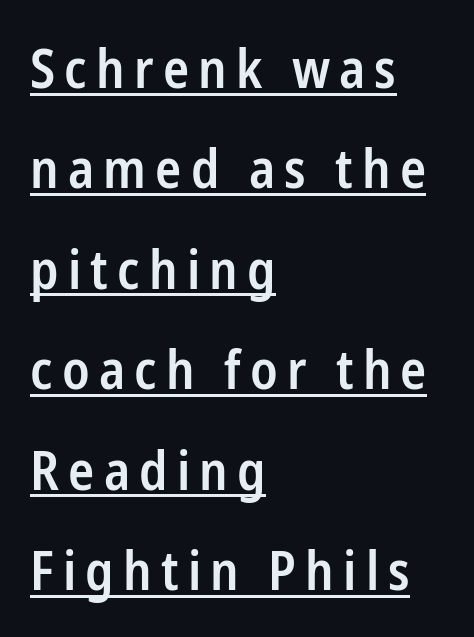
{"serif": "no", "italic": "no", "bold": "semi", "weight": "semibold", "width": "condensed", "stroke_contrast": "low", "x_height": "medium", "monospaced": "no", "underline": "yes", "align": "left", "line_spacing_ratio": 1.86, "glyph_px": 54}
